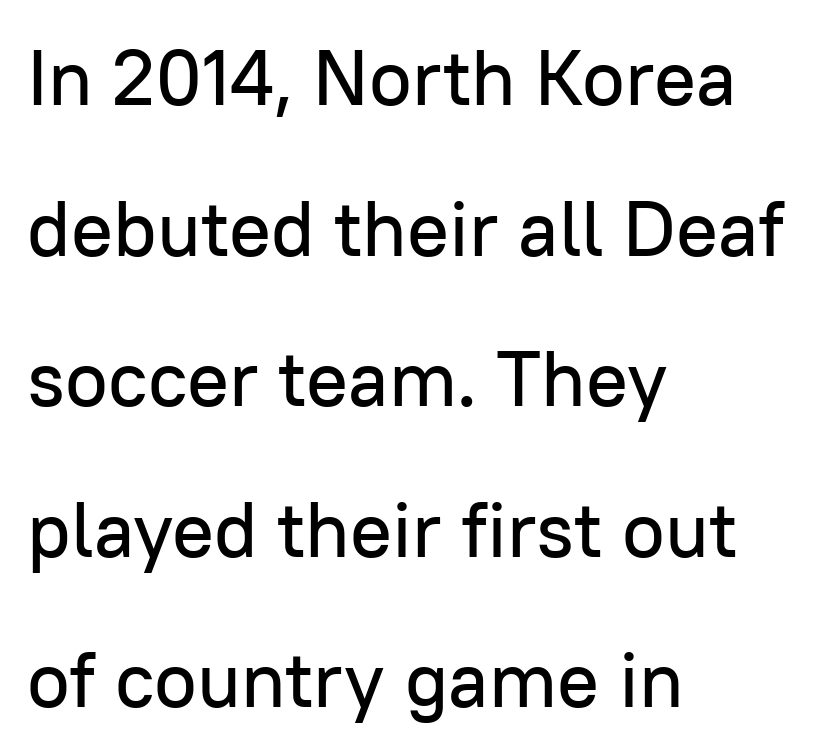
Nope, not italic — everything's standing straight. Line beginnings align vertically; line endings do not. These lines stand farther apart than default settings would place them. This sample uses a sans-serif face.
